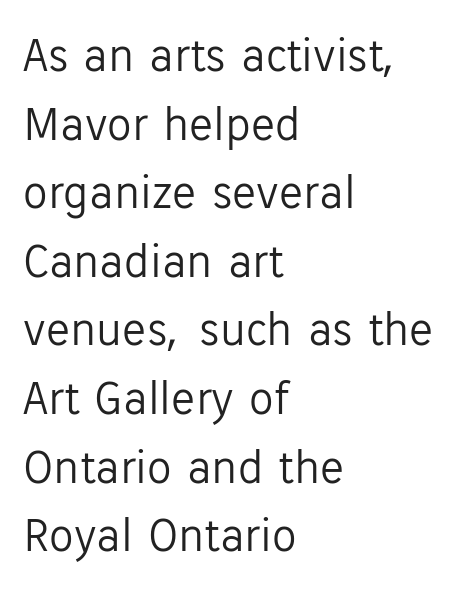
The face used here is proportionally spaced, like ordinary book or web type. Interline gaps are of average width in this sample. Nope, not italic — everything's standing straight. Short note: letters normally spaced. Words float on clear page, feet unadorned.
